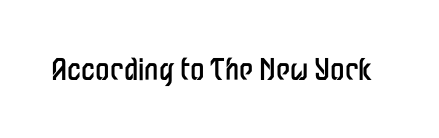
{"serif": "no", "italic": "no", "bold": "no", "weight": "regular", "width": "condensed", "stroke_contrast": "low", "x_height": "medium", "monospaced": "no", "underline": "no", "letter_spacing": "normal", "letter_spacing_em": 0.0, "glyph_px": 29}
